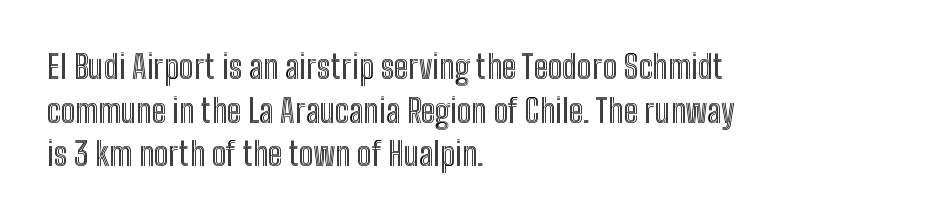
Is there much room between lines? A standard amount, neither cramped nor airy. The horizontal fit of the characters is conventional and even. Horizontal alignment here is leftward, the default for most running prose. Anything drawn beneath the words? Only blank space. Ordinary non-slanted type is in use. The face used here is proportionally spaced, like ordinary book or web type.
